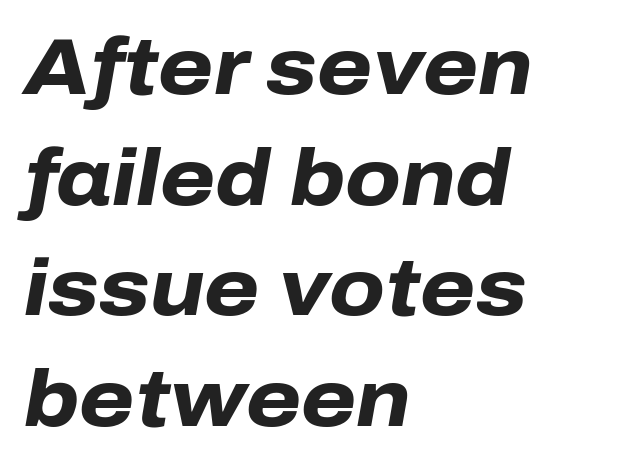
Q: Is the text bold? A: Yes.
Q: Is the text italic (slanted)? A: Yes, it leans right by about 10 degrees.
Q: Is the text underlined? A: No.
Q: How is the paragraph aligned? A: Left-aligned.
Q: Is the spacing between letters normal or unusually wide? A: Normal.
Q: Is the spacing between lines tight, normal or loose? A: Normal.
Q: Width (condensed, normal, or wide)? A: Normal.
Q: Stroke contrast? A: Low.
Q: x-height? A: Medium.
Q: Monospaced? A: No.
